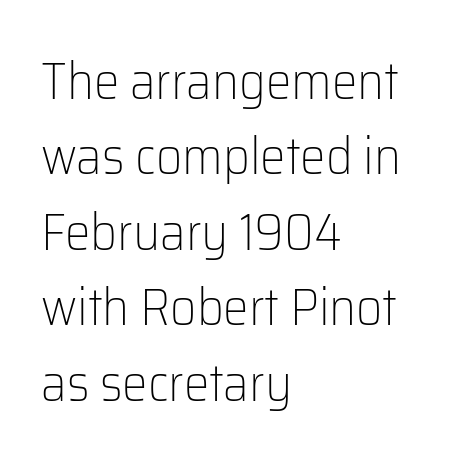
The image shows 51 px light sans-serif type, upright; set left-aligned, normal line spacing (1.48x), normal letter spacing, not underlined; low stroke contrast and a medium x-height.
